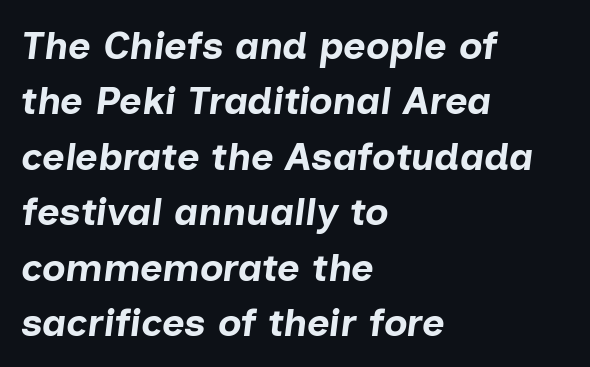
{"italic": "yes", "lean": "right", "slant_degrees": 7, "bold": "yes", "weight": "bold", "width": "normal", "stroke_contrast": "low", "x_height": "medium", "monospaced": "no", "underline": "no", "align": "left", "line_spacing": "normal", "line_spacing_ratio": 1.42, "letter_spacing": "normal", "letter_spacing_em": 0.0, "glyph_px": 39}
